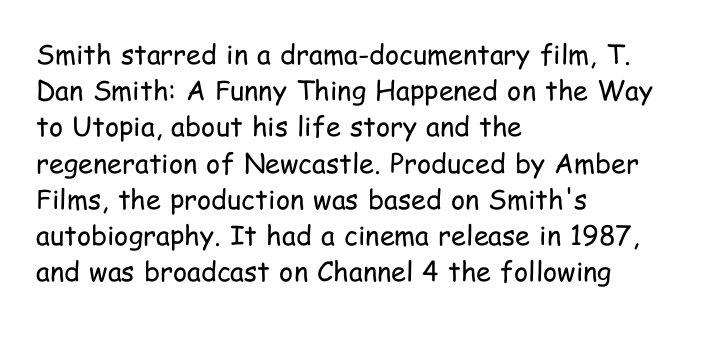
The strokes carry an ordinary text weight at most. Teacher's note: observe the even left margin — that is flush-left alignment. The lines sit at an ordinary, default distance from one another. Does extra space separate the letters? No, they use regular spacing. Posture: vertical. The specimen omits any rule beneath the text block's lines.
